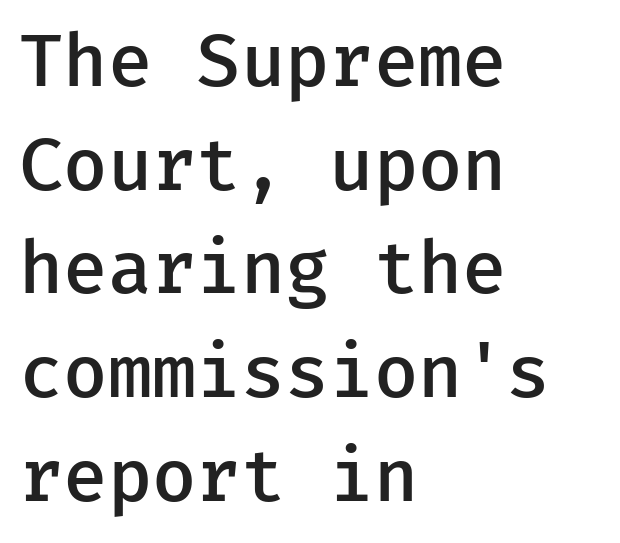
{"serif": "no", "italic": "no", "bold": "semi", "weight": "semibold", "width": "normal", "stroke_contrast": "low", "x_height": "medium", "underline": "no", "align": "left", "line_spacing": "normal", "line_spacing_ratio": 1.44, "letter_spacing": "normal", "letter_spacing_em": 0.0, "glyph_px": 72}
